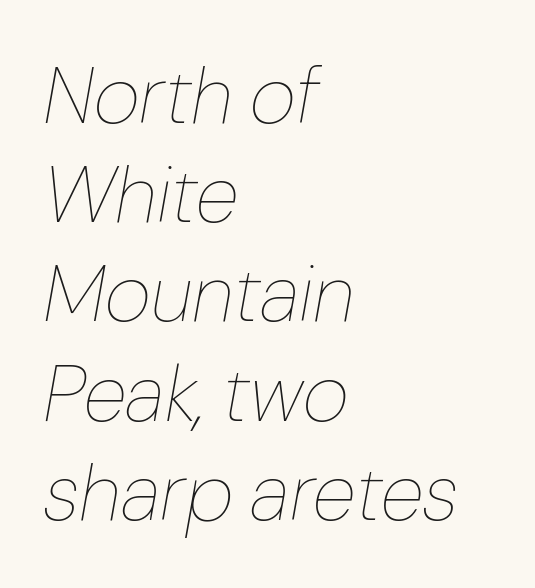
The image shows 80 px thin type, italic (leaning right); set left-aligned, line spacing 1.24x, normal letter spacing, not underlined; low stroke contrast and a medium x-height.
